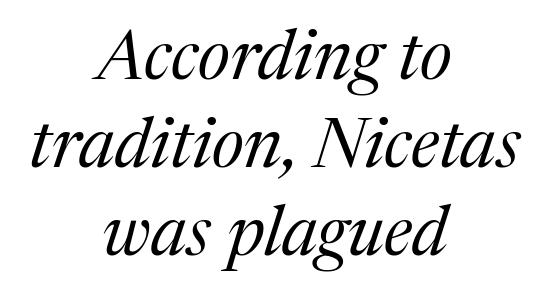
The zone under the glyphs is completely vacant. The horizontal fit of the characters is conventional and even. These lines were composed using italics. The glyphs in this specimen are seriffed.
